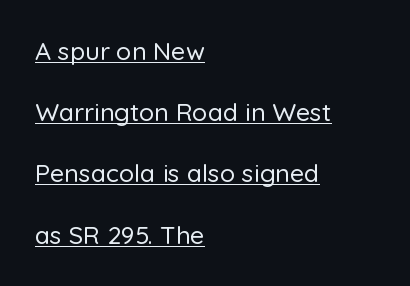
The face used here is rendered with its standard letterfit. The specimen includes a rule beneath the text block's lines. Horizontal alignment here is leftward, the default for most running prose. These lines were composed using upright roman letters. Is there much room between lines? Yes — plenty of vertical air separates them.
